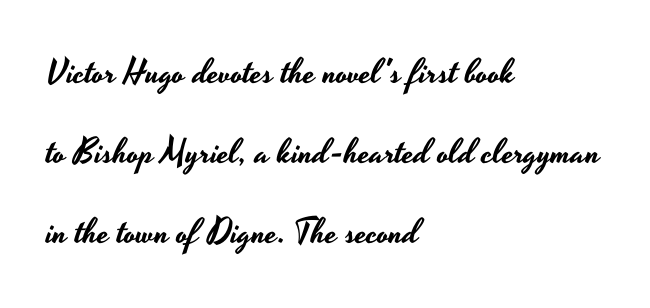
The lines in this sample share a left origin and differ only in where they stop. The face used here is rendered with its standard letterfit. Line spacing here is loose. Grotesque or geometric, the face here clearly has no serifs. Think of a printed novel: that variable character pitch is what you see here.
